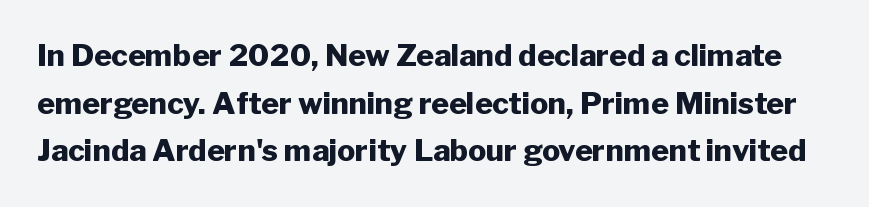
Set as a true bold cut, around the 700 mark. The rendering uses natural spacing where letterforms have individual widths. Rows of type keep a routine distance in the vertical direction. This is the regular roman posture of the typeface. Between one letter and the next there's only the usual sliver of space.
